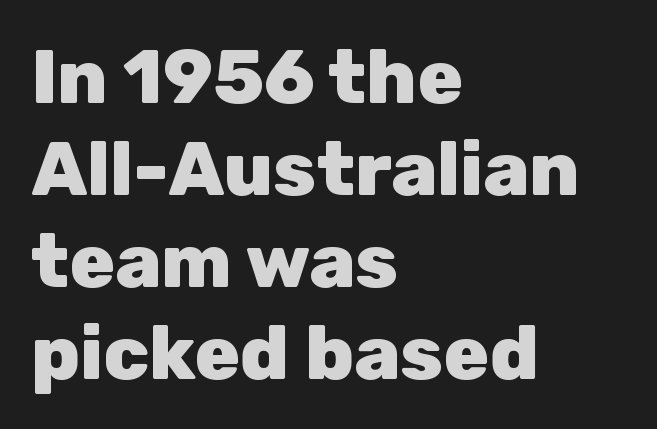
The line texture is even and compact thanks to regular tracking. The lines in this sample share a left origin and differ only in where they stop. Heavy, bold letterforms. Serifs: no, the terminals of the letterforms are clean.
